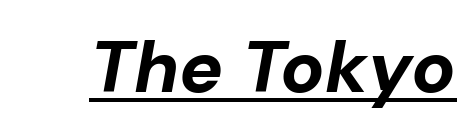
{"italic": "yes", "lean": "right", "slant_degrees": 10, "bold": "yes", "weight": "bold", "width": "normal", "stroke_contrast": "low", "x_height": "medium", "monospaced": "no", "underline": "yes", "letter_spacing": "normal", "letter_spacing_em": 0.0, "glyph_px": 73}
